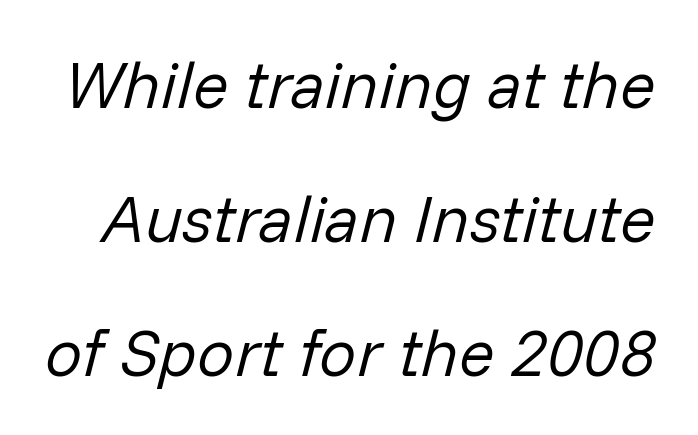
Between one letter and the next there's only the usual sliver of space. Loosely led — the rows are spread out. Think of a printed novel: that variable character pitch is what you see here. The passage shown is not underscored anywhere.
